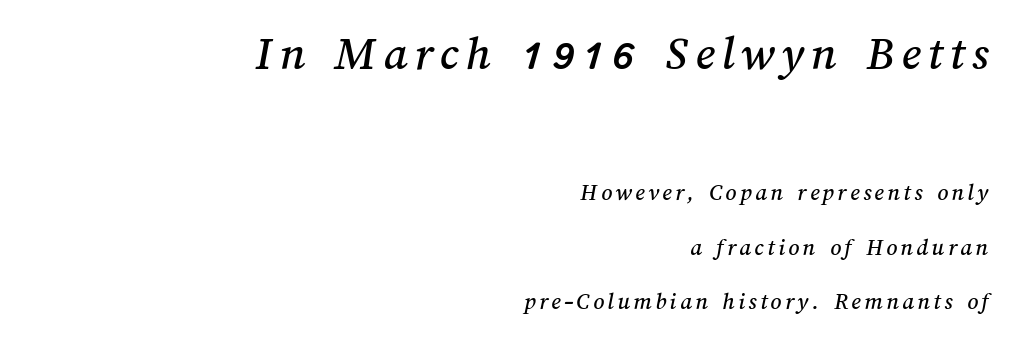
{"width": "normal", "stroke_contrast": "medium", "x_height": "medium", "monospaced": "no", "underline": "no", "align": "right", "line_spacing": "loose", "line_spacing_ratio": 2.28, "larger_block": "first", "size_ratio": 2.04, "glyph_px": 49}
